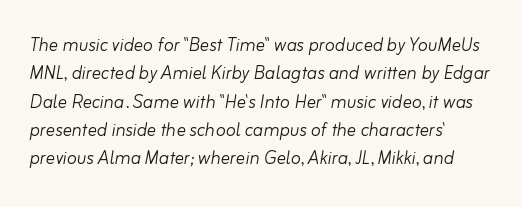
{"italic": "yes", "lean": "right", "slant_degrees": 10, "bold": "no", "underline": "no", "align": "left", "line_spacing_ratio": 1.23, "letter_spacing": "normal", "letter_spacing_em": 0.0, "glyph_px": 23}
